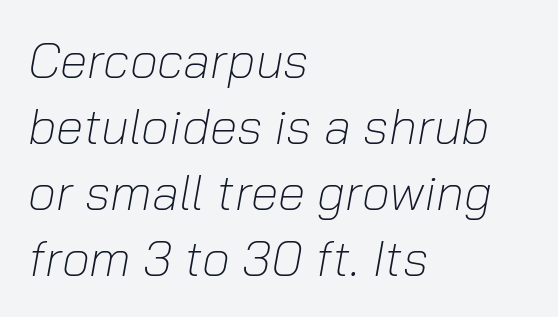
The letters look calm and open, with moderate or lighter stems. Rendered with sloped, italic letterforms. Notice how the passage keeps a crisp vertical edge on the left only. Check under the words: just untouched page. Vertical spacing — default. Is this a fixed-width face? No — the glyphs have proportional, varying widths.
